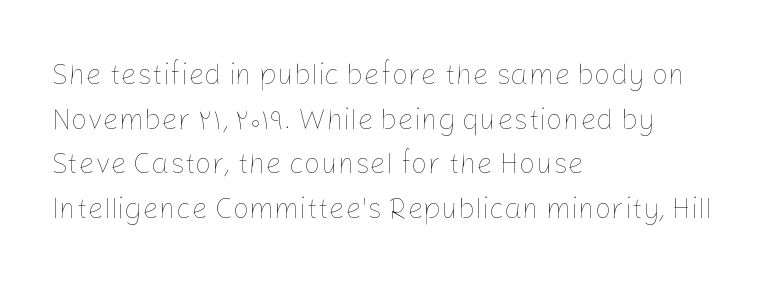
The image shows 29 px thin type, upright; set left-aligned, normal line spacing (1.54x), normal letter spacing, not underlined; low stroke contrast and a medium x-height.
